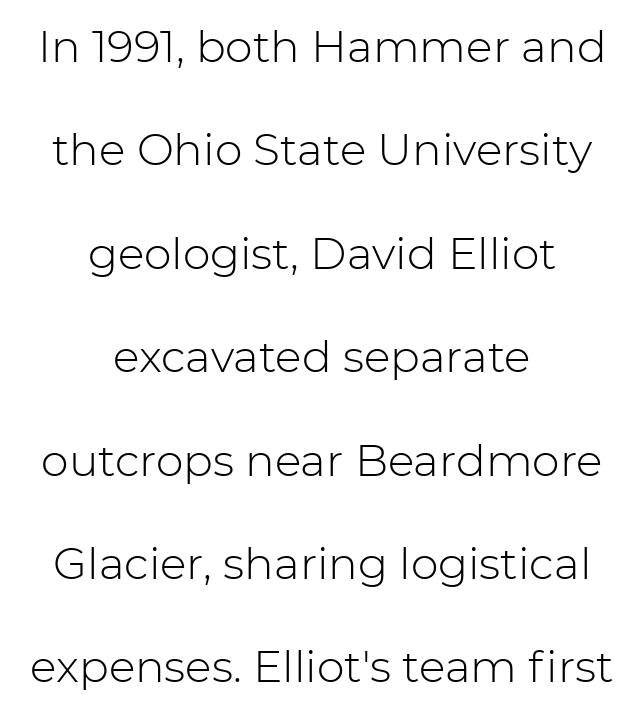
No italicization has been applied; the sample stays upright. A quiet, ordinary-to-light weight characterises the typeface. Observe the ordinary spacing: letters are neighbours, not strangers. Think of a printed novel: that variable character pitch is what you see here. Check the space under the baseline: it is left empty. Leading: increased.
